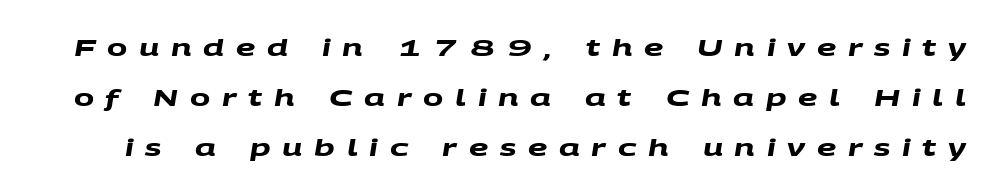
The image shows 24 px bold type; set loose line spacing (2.08x), unusually wide letter spacing (+0.49 em), not underlined.
